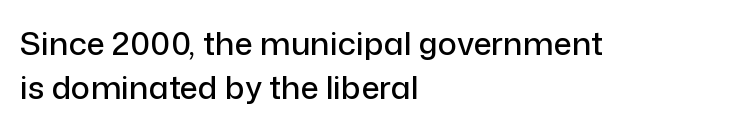
{"serif": "no", "italic": "no", "width": "normal", "stroke_contrast": "low", "x_height": "medium", "monospaced": "no", "underline": "no", "align": "left", "line_spacing": "normal", "line_spacing_ratio": 1.39, "letter_spacing": "normal", "letter_spacing_em": 0.0, "glyph_px": 32}
